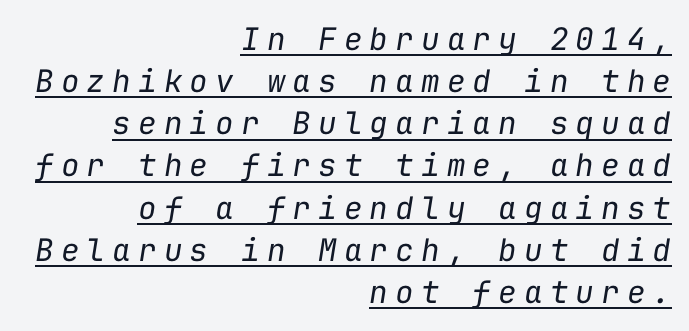
Do the characters align in a grid? Yes, the font is monospaced. Heft: none added — not bold. Has an underline been added? It has. Right-aligned paragraph, ragged on the left. The lines sit at an ordinary, default distance from one another. What stands out about the letter spacing? Its width — letters are far apart.
